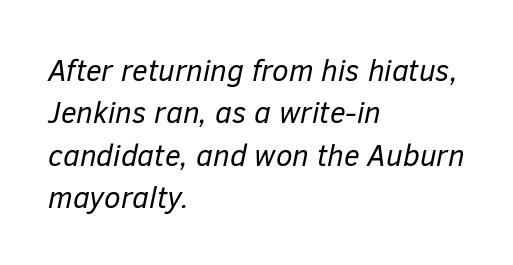
The image shows 30 px regular-weight type, italic (leaning right); set left-aligned, normal line spacing (1.41x), normal letter spacing, not underlined; low stroke contrast and a medium x-height.
